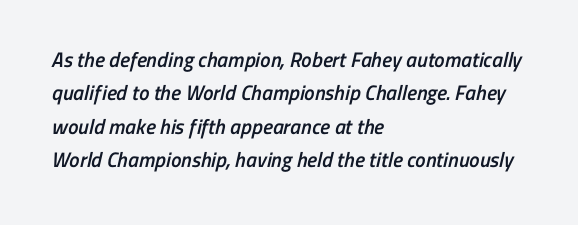
Characters follow at the spacing the type designer built in. Is there much room between lines? A standard amount, neither cramped nor airy. In terms of weight, the rendering is demibold, just under bold. The glyphs are unaccompanied by any horizontal stroke below them. The text block is weighted toward the left margin, trailing off unevenly rightward.
